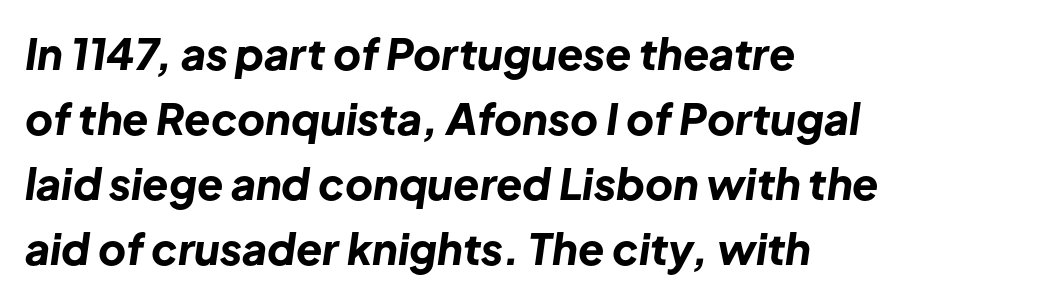
The image shows 43 px bold type, italic (leaning right); set left-aligned, normal line spacing (1.51x), normal letter spacing, not underlined; low stroke contrast and a medium x-height.
